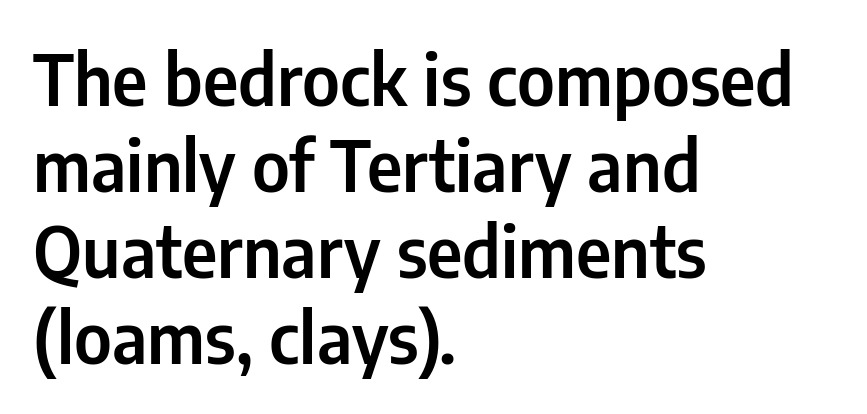
{"serif": "no", "italic": "no", "width": "condensed", "stroke_contrast": "low", "x_height": "medium", "monospaced": "no", "underline": "no", "align": "left", "line_spacing_ratio": 1.23, "letter_spacing": "normal", "letter_spacing_em": 0.0, "glyph_px": 70}
